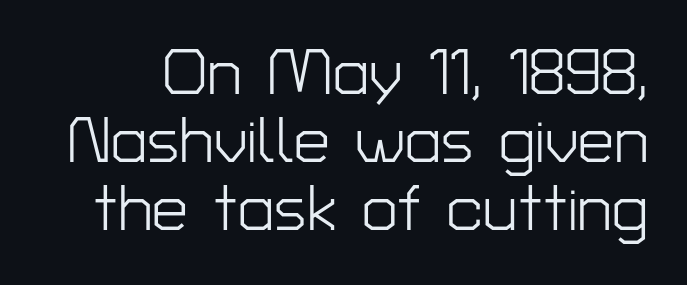
Inter-character spacing is left at the font's built-in metrics. The rendering uses a small line-height, squeezing the rows. The letterforms sit at book weight or below. These lines are rendered in a variable-pitch font.
